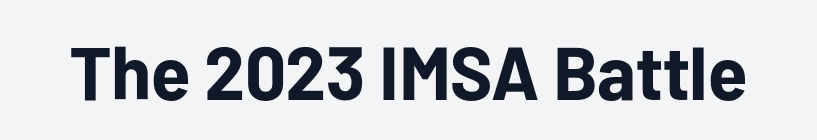
{"serif": "no", "italic": "no", "bold": "yes", "weight": "bold", "width": "normal", "stroke_contrast": "low", "x_height": "medium", "monospaced": "no", "underline": "no", "letter_spacing": "normal", "letter_spacing_em": 0.0, "glyph_px": 75}
